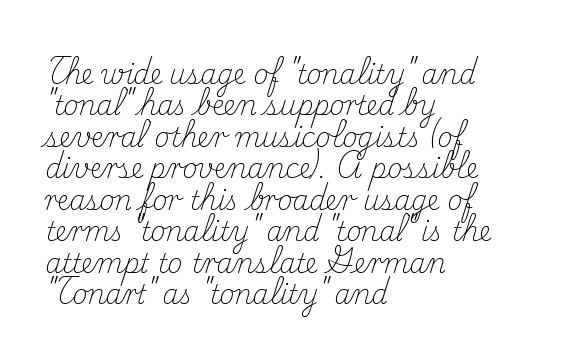
Q: Is the text bold? A: No.
Q: Is the text italic (slanted)? A: Yes.
Q: Is the text underlined? A: No.
Q: How is the paragraph aligned? A: Left-aligned.
Q: Is the spacing between letters normal or unusually wide? A: Normal.
